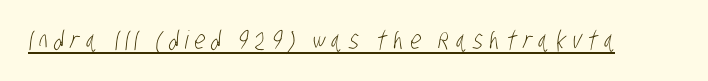
Q: Is the text bold? A: No.
Q: Is the text underlined? A: Yes.
Q: Is the spacing between letters normal or unusually wide? A: Unusually wide.
